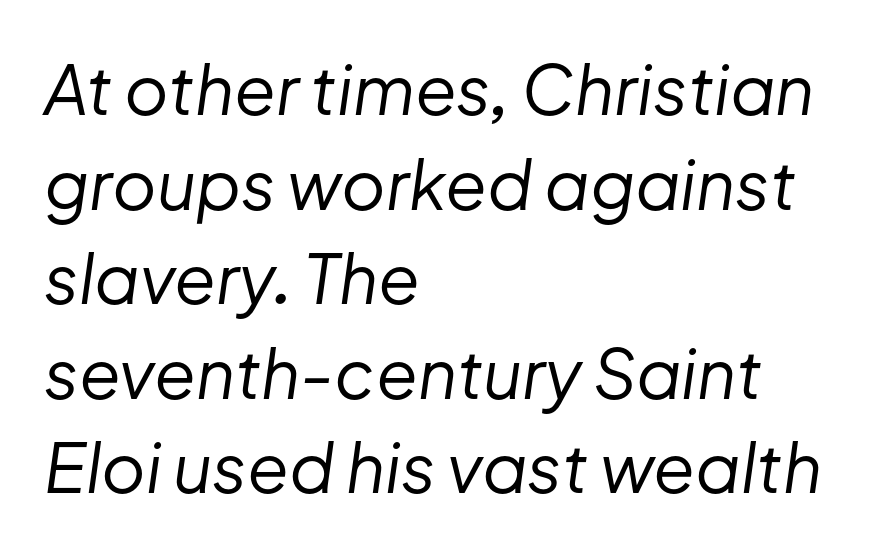
{"italic": "yes", "lean": "right", "slant_degrees": 8, "bold": "no", "weight": "regular", "width": "normal", "stroke_contrast": "low", "x_height": "medium", "monospaced": "no", "underline": "no", "align": "left", "line_spacing": "normal", "line_spacing_ratio": 1.39, "letter_spacing": "normal", "letter_spacing_em": 0.0, "glyph_px": 68}
